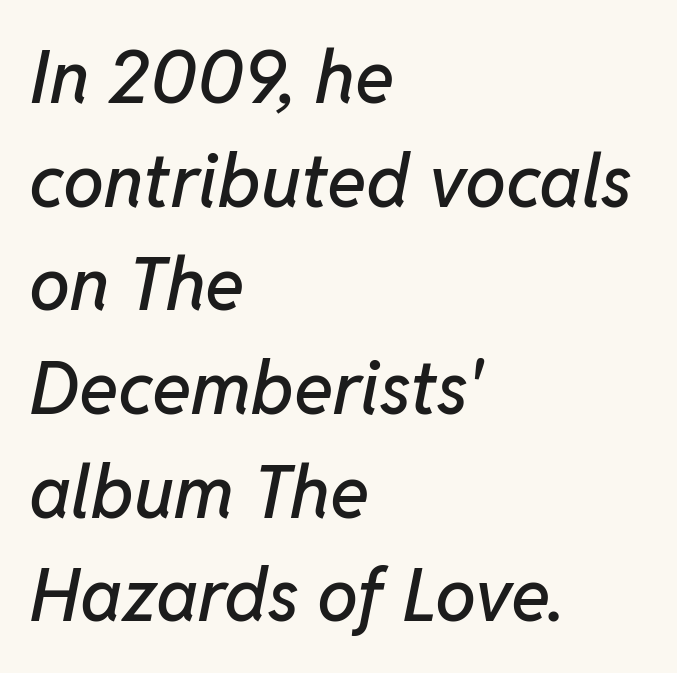
{"italic": "yes", "lean": "right", "slant_degrees": 11, "width": "normal", "stroke_contrast": "low", "x_height": "medium", "monospaced": "no", "underline": "no", "align": "left", "line_spacing": "normal", "line_spacing_ratio": 1.42, "letter_spacing": "normal", "letter_spacing_em": 0.0, "glyph_px": 73}
